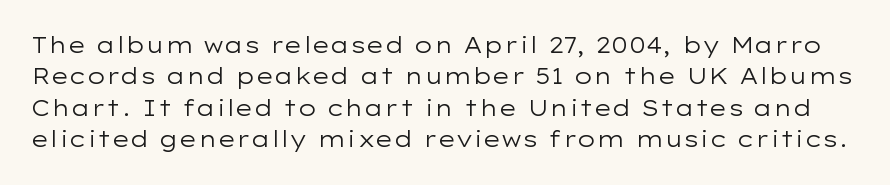
{"italic": "no", "bold": "no", "underline": "no", "line_spacing": "normal", "line_spacing_ratio": 1.43, "letter_spacing": "normal", "letter_spacing_em": 0.0, "glyph_px": 22}
